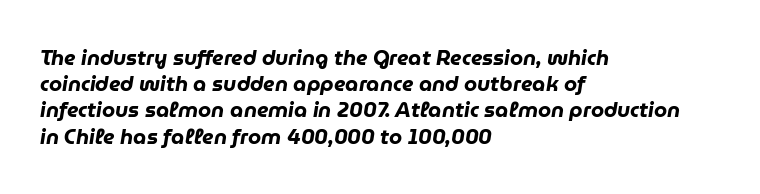
Visually the block forms a straight wall on the left and a jagged coastline on the right. How would I describe the line gaps? Plain and ordinary. The typesetting leans heavy: a genuine bold. Designer's note — italics engaged. The strip under each line holds only bare page.
